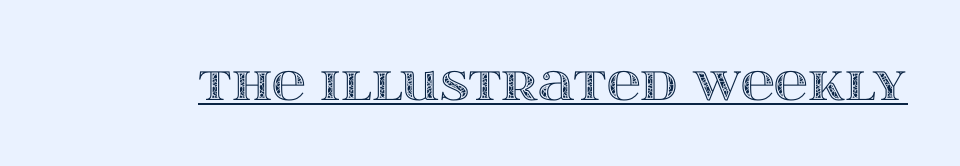
The image shows 47 px wide type, upright; set normal letter spacing, underlined; a large x-height.
